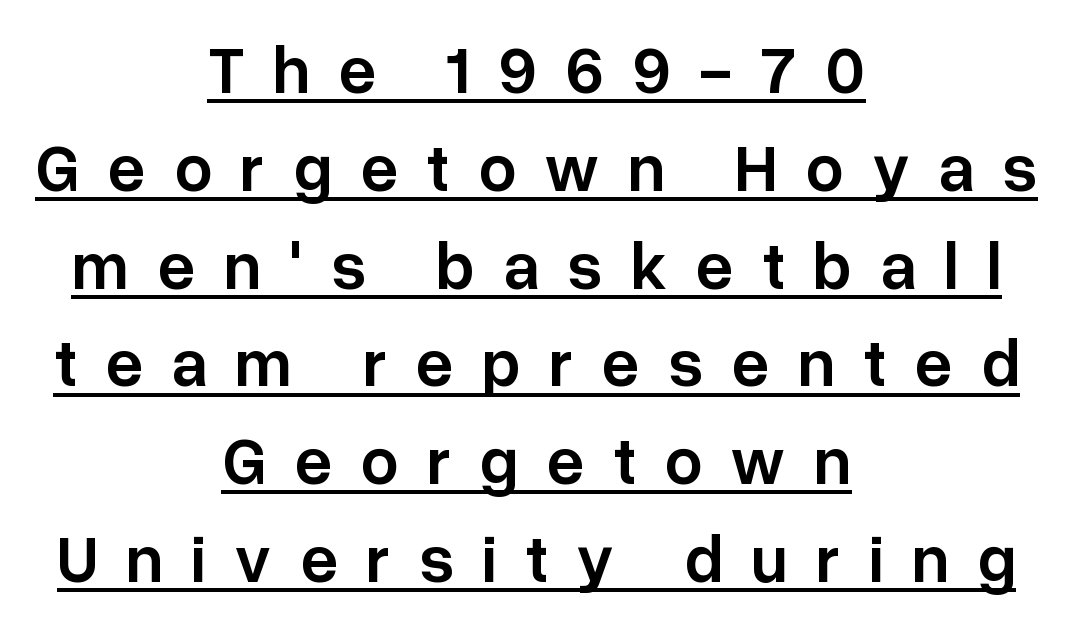
{"serif": "no", "italic": "no", "bold": "semi", "weight": "semibold", "width": "normal", "stroke_contrast": "low", "x_height": "medium", "monospaced": "no", "underline": "yes", "align": "center", "line_spacing": "normal", "line_spacing_ratio": 1.46, "letter_spacing": "wide", "letter_spacing_em": 0.42, "glyph_px": 67}
